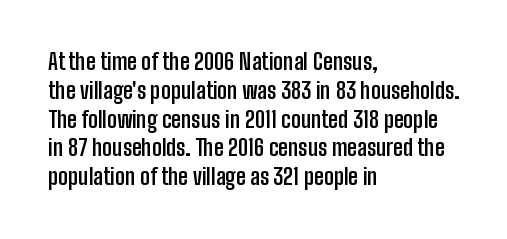
{"italic": "no", "bold": "yes", "underline": "no", "align": "left", "line_spacing": "normal", "line_spacing_ratio": 1.31, "letter_spacing": "normal", "letter_spacing_em": 0.0, "glyph_px": 22}
